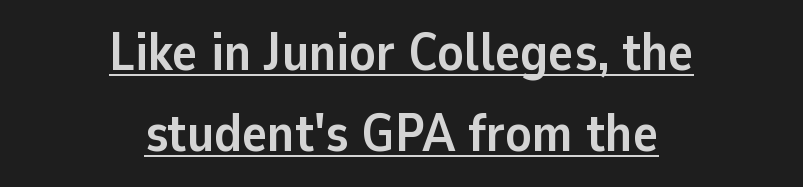
The image shows 53 px semibold sans-serif type, upright; set centered, normal line spacing (1.53x), normal letter spacing, underlined; low stroke contrast and a medium x-height.
